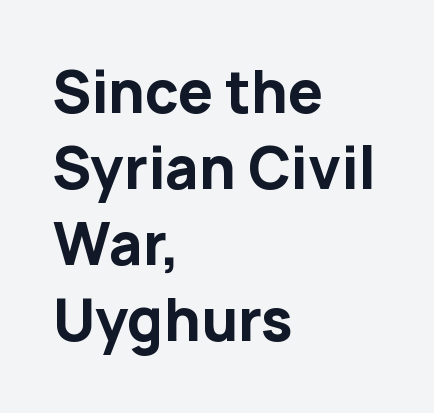
The rows are spaced the way most documents space them. Upright lettering throughout. You could call the tracking neutral — neither tight nor loose. The rag falls on the right side of this text block. Stroke terminals: plain, sans-serif.
